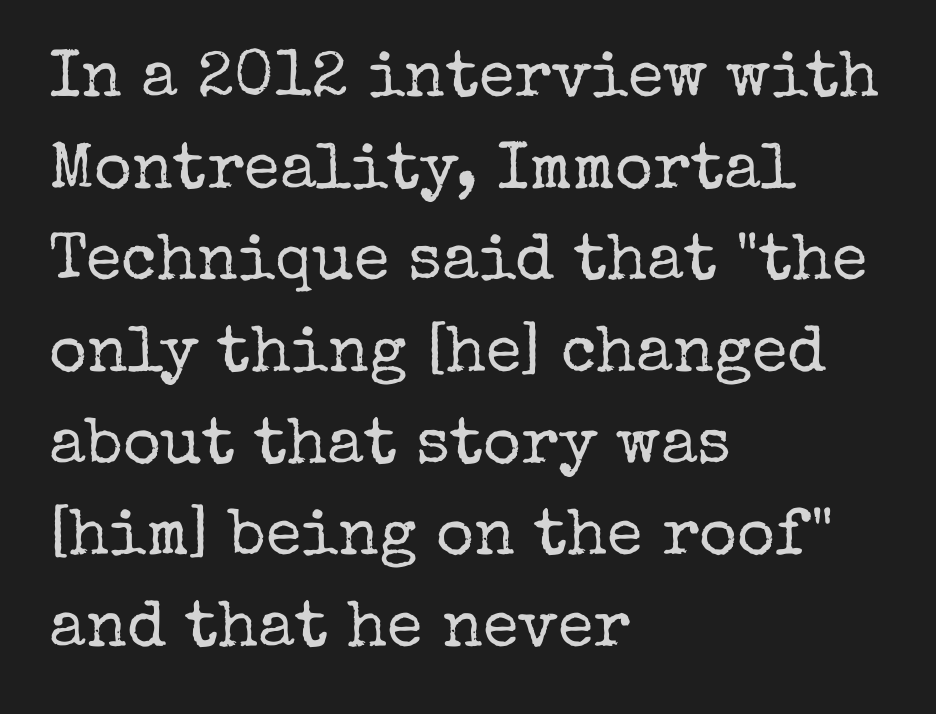
Q: Is the text bold? A: No.
Q: Is the text italic (slanted)? A: No, it is upright.
Q: Is the typeface a serif or a sans-serif typeface? A: Serif.
Q: Is the text underlined? A: No.
Q: How is the paragraph aligned? A: Left-aligned.
Q: Is the spacing between letters normal or unusually wide? A: Normal.
Q: Is the spacing between lines tight, normal or loose? A: Normal.
Q: Width (condensed, normal, or wide)? A: Normal.
Q: Stroke contrast? A: Low.
Q: x-height? A: Medium.
Q: Monospaced? A: No.
